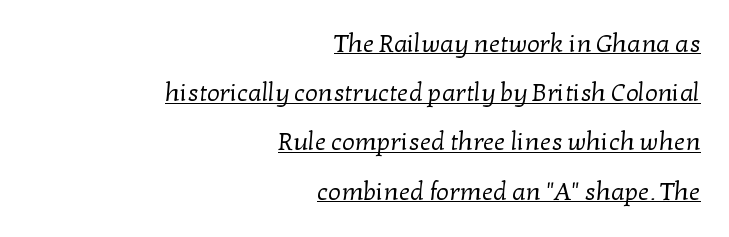
{"bold": "no", "underline": "yes", "align": "right", "line_spacing": "loose", "line_spacing_ratio": 1.97, "letter_spacing": "normal", "letter_spacing_em": 0.0, "glyph_px": 25}
